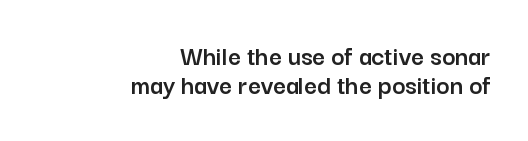
{"serif": "no", "italic": "no", "width": "normal", "stroke_contrast": "low", "x_height": "medium", "monospaced": "no", "underline": "no", "align": "right", "line_spacing": "tight", "line_spacing_ratio": 1.04, "letter_spacing": "normal", "letter_spacing_em": 0.0, "glyph_px": 28}
